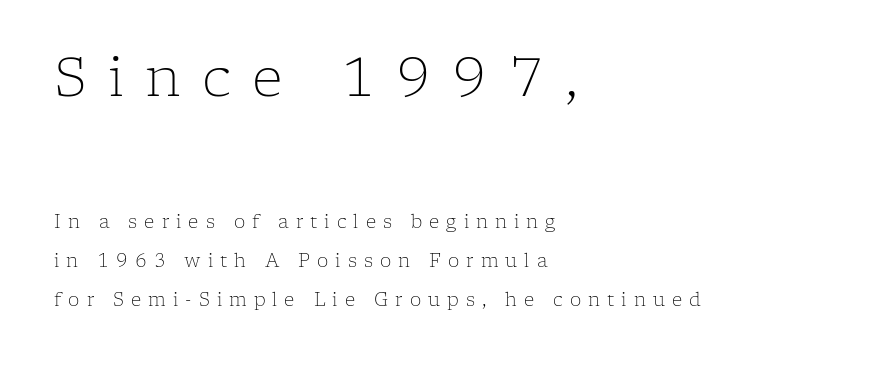
Leftover space on each line is placed entirely after the last word. The passage shown is typeset with a serif family. Compared with a typical body face, this is equally light or lighter still. This is the regular roman posture of the typeface. The zone under the glyphs is completely vacant.
